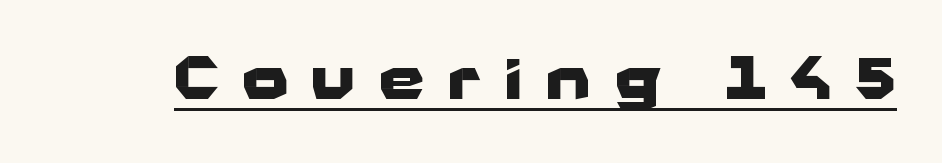
Q: Is the text bold? A: Yes.
Q: Is the text italic (slanted)? A: No, it is upright.
Q: Is the typeface a serif or a sans-serif typeface? A: Sans-serif.
Q: Is the text underlined? A: Yes.
Q: Is the spacing between letters normal or unusually wide? A: Unusually wide.
Q: Width (condensed, normal, or wide)? A: Wide.
Q: Stroke contrast? A: Low.
Q: x-height? A: Medium.
Q: Monospaced? A: No.
